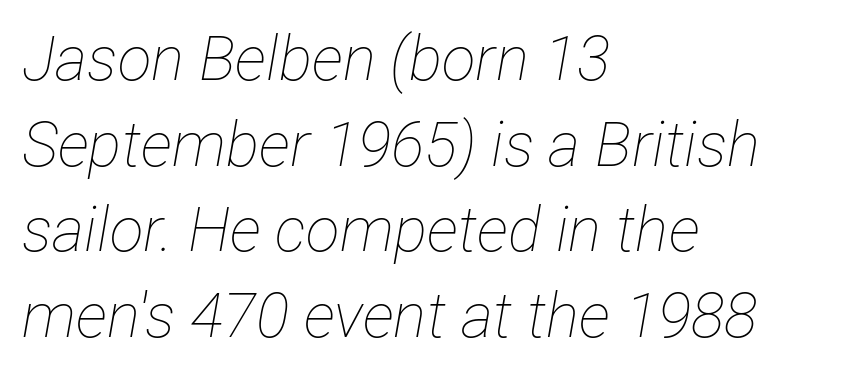
The image shows 62 px thin, condensed type, italic (leaning right); set left-aligned, normal line spacing (1.38x), normal letter spacing, not underlined; low stroke contrast and a medium x-height.
